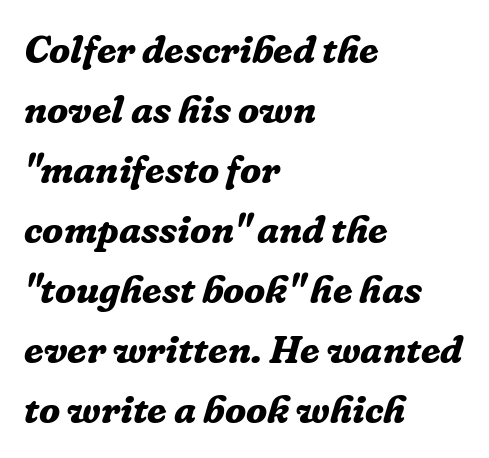
{"serif": "yes", "italic": "yes", "lean": "right", "slant_degrees": 16, "bold": "yes", "weight": "bold", "width": "normal", "stroke_contrast": "low", "x_height": "medium", "monospaced": "no", "underline": "no", "align": "left", "line_spacing": "normal", "line_spacing_ratio": 1.54, "letter_spacing": "normal", "letter_spacing_em": 0.0, "glyph_px": 39}
